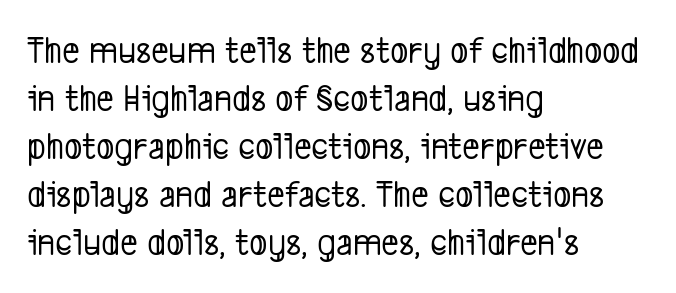
The image shows 38 px condensed sans-serif type; set left-aligned, normal line spacing (1.26x), normal letter spacing, not underlined; low stroke contrast and a medium x-height.
